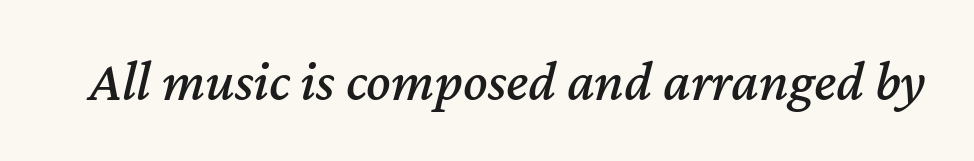
Q: Is the text italic (slanted)? A: Yes, it leans right by about 12 degrees.
Q: Is the text underlined? A: No.
Q: Is the spacing between letters normal or unusually wide? A: Normal.
Q: Width (condensed, normal, or wide)? A: Normal.
Q: Stroke contrast? A: Medium.
Q: x-height? A: Medium.
Q: Monospaced? A: No.
